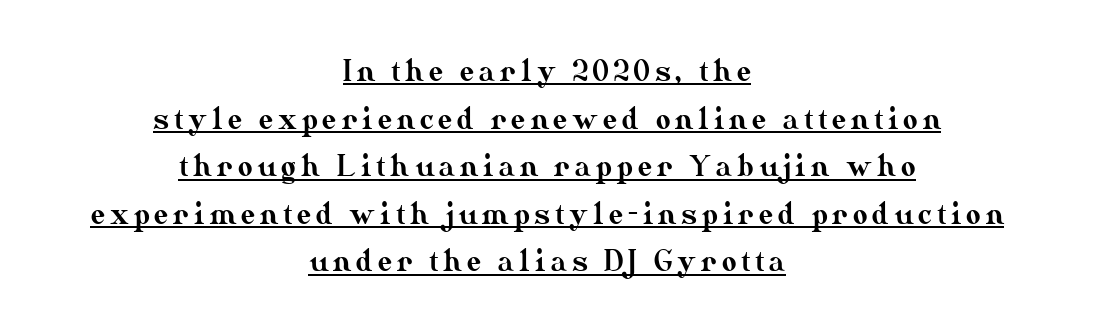
Neither beginnings nor endings align; midpoints do. The typesetter has applied underlining to the passage shown. Honestly, the row spacing looks completely unremarkable. Spacing verdict: proportional, widths tailored to each character.
